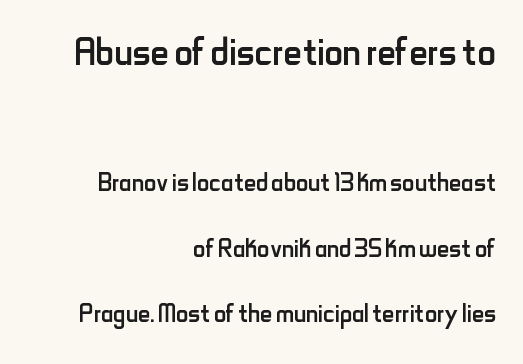
The designer dialed line spacing up above the default. The typesetting does not lean heavy: it is not bold. Nope, no serifs anywhere on these letters. The earlier block is typeset at a bigger size than the later block.
